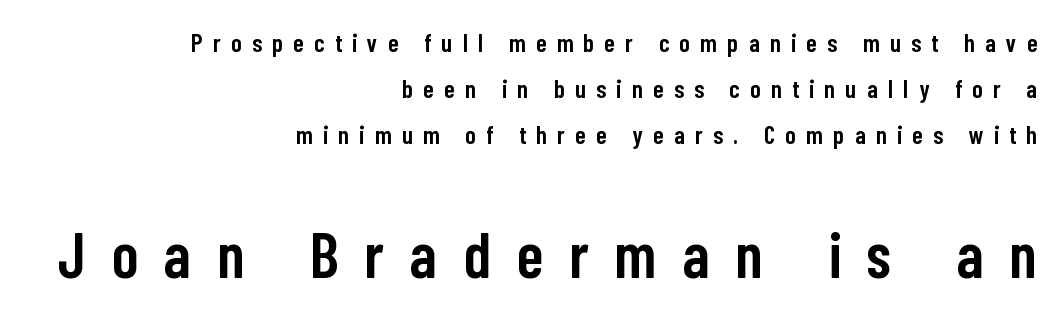
Spacing verdict: proportional, widths tailored to each character. These lines carry some extra weight — a demibold, not a full bold. Does the copy run flush right? Yes — the right margin is perfectly even. Nope, no serifs anywhere on these letters.
